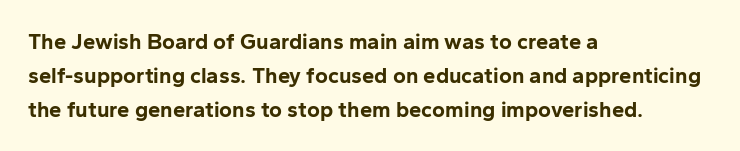
Q: Is the text bold? A: Yes.
Q: Is the text italic (slanted)? A: No, it is upright.
Q: Is the text underlined? A: No.
Q: How is the paragraph aligned? A: Left-aligned.
Q: Is the spacing between letters normal or unusually wide? A: Normal.
Q: Is the spacing between lines tight, normal or loose? A: Normal.
